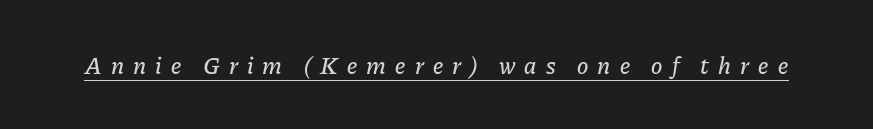
The image shows 24 px text type, italic (leaning right); set unusually wide letter spacing (+0.38 em), underlined.
